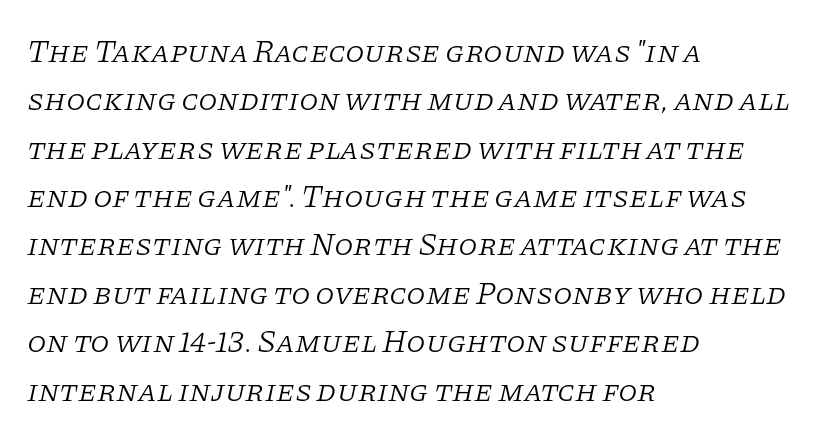
Q: Is the text bold? A: No.
Q: Is the text italic (slanted)? A: Yes, it leans right by about 11 degrees.
Q: Is the typeface a serif or a sans-serif typeface? A: Serif.
Q: Is the text underlined? A: No.
Q: How is the paragraph aligned? A: Left-aligned.
Q: Is the spacing between letters normal or unusually wide? A: Normal.
Q: Is the spacing between lines tight, normal or loose? A: Normal.
Q: Width (condensed, normal, or wide)? A: Normal.
Q: Stroke contrast? A: Low.
Q: x-height? A: Large.
Q: Monospaced? A: No.
